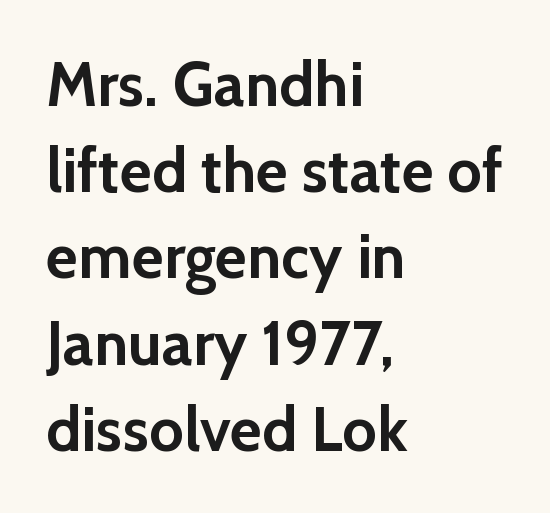
The image shows 62 px semibold sans-serif type, upright; set left-aligned, normal line spacing (1.39x), normal letter spacing, not underlined; a medium x-height.
